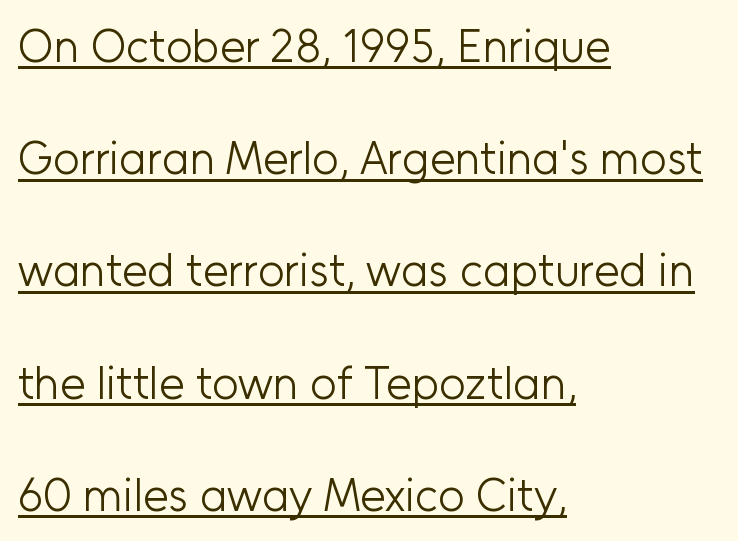
The image shows 46 px light sans-serif type, upright; set left-aligned, loose line spacing (2.44x), normal letter spacing, underlined; low stroke contrast and a medium x-height.
